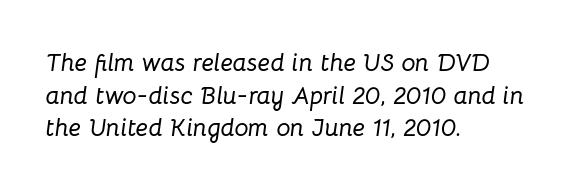
Q: Is the text italic (slanted)? A: Yes, it leans right by about 8 degrees.
Q: Is the text underlined? A: No.
Q: How is the paragraph aligned? A: Left-aligned.
Q: Is the spacing between letters normal or unusually wide? A: Normal.
Q: Is the spacing between lines tight, normal or loose? A: Normal.
